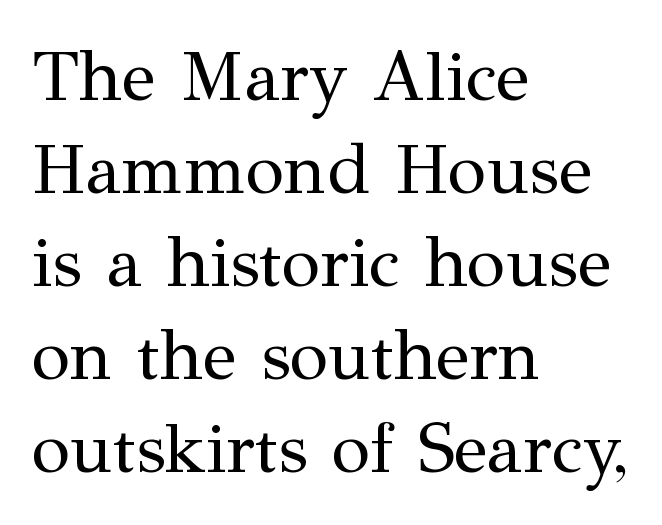
The image shows 71 px regular-weight serif type, upright; set left-aligned, normal line spacing (1.31x), normal letter spacing, not underlined; medium stroke contrast and a medium x-height.
